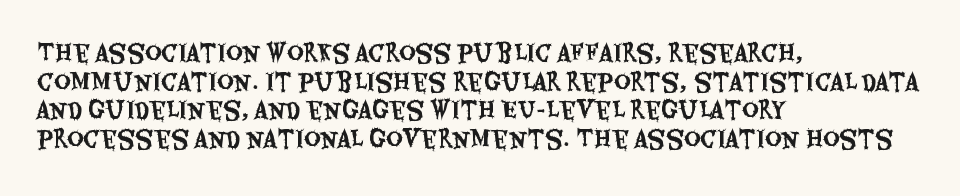
The image shows 23 px text type, upright; set left-aligned, normal line spacing (1.25x), normal letter spacing, not underlined.
